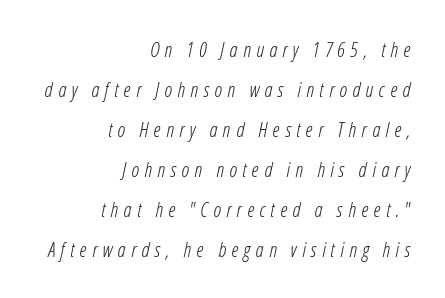
The font is comparable to plain body text, perhaps lighter. Leading: increased. If you drew a line through each stem, it would be angled. Inter-character spacing is expanded well beyond the font's built-in metrics.
